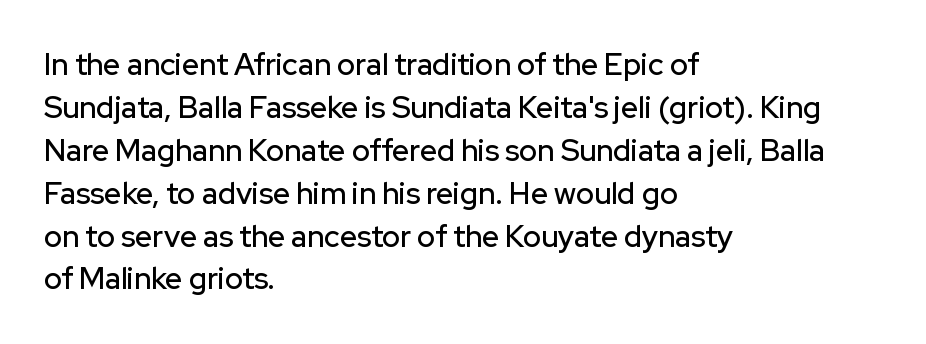
Look at the bottom of the vertical strokes: they stop flat, with no serifs. The leading is moderate, giving the passage an even texture. The baseline area is clear. The rendering uses natural spacing where letterforms have individual widths.
